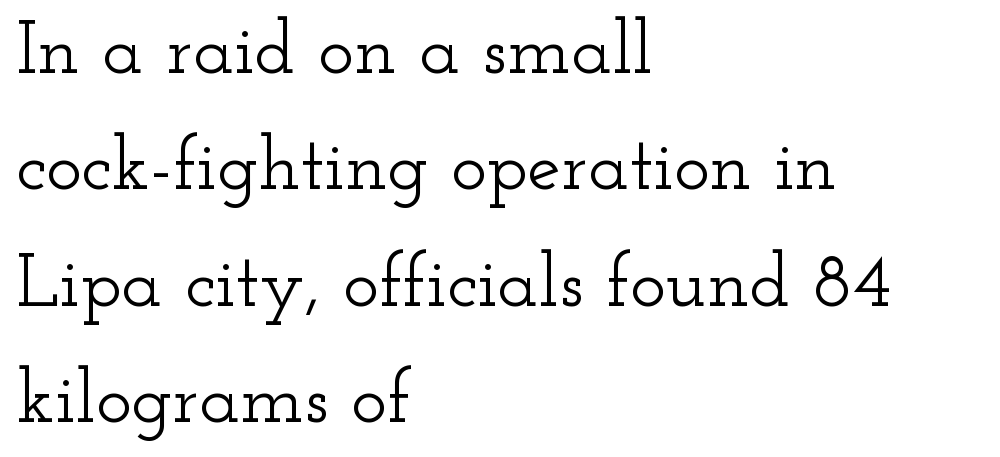
{"serif": "yes", "italic": "no", "width": "wide", "stroke_contrast": "low", "x_height": "small", "monospaced": "no", "underline": "no", "align": "left", "line_spacing": "normal", "line_spacing_ratio": 1.53, "letter_spacing": "normal", "letter_spacing_em": 0.0, "glyph_px": 76}
